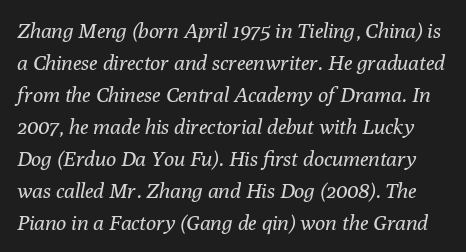
Honestly, the letter spacing is just normal — you wouldn't notice it. This sample keeps an unexceptional amount of space between lines. The face used here has a pronounced slope to its letters. The glyphs are unaccompanied by any horizontal stroke below them. Compared with a typical body face, this is equally light or lighter still.
